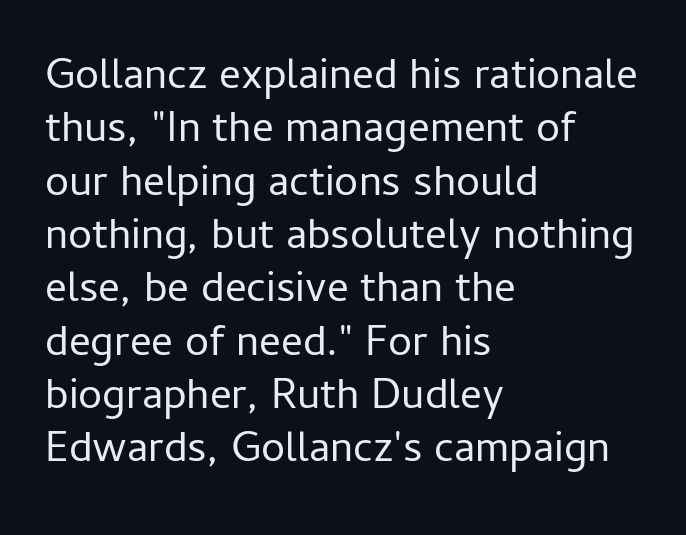
The image shows 43 px regular-weight sans-serif type, upright; set left-aligned, line spacing 1.24x, normal letter spacing, not underlined; low stroke contrast and a medium x-height.
